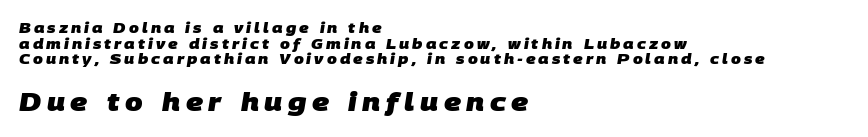
Q: Is the text bold? A: Yes.
Q: Is the text underlined? A: No.
Q: How is the paragraph aligned? A: Left-aligned.
Q: Is the spacing between letters normal or unusually wide? A: Unusually wide.
Q: Is the spacing between lines tight, normal or loose? A: Tight.
Q: Which block of text is set in a larger size, the first (top) or the second (bottom)? A: The second (bottom) one.
